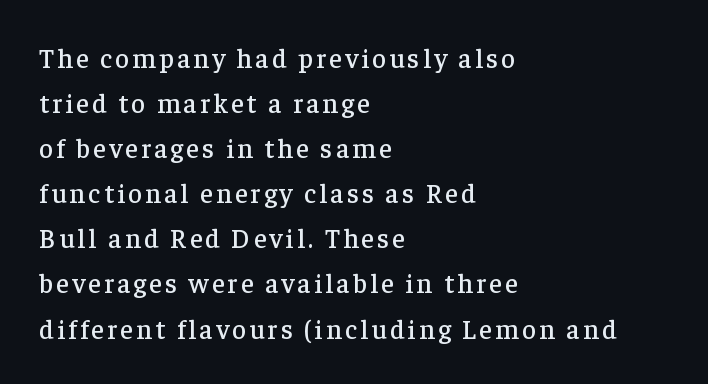
The leading is moderate, giving the passage an even texture. Style check: upright. The space directly below the letters is spotless. Line beginnings align vertically; line endings do not.
